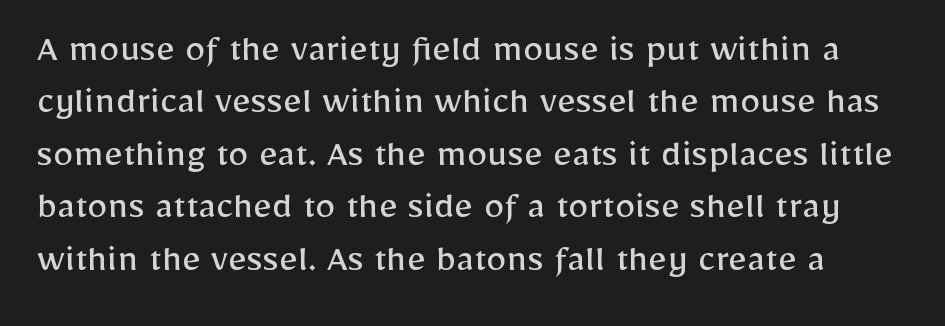
The image shows 41 px regular-weight sans-serif type, upright; set normal line spacing (1.28x), normal letter spacing, not underlined; low stroke contrast and a medium x-height.
